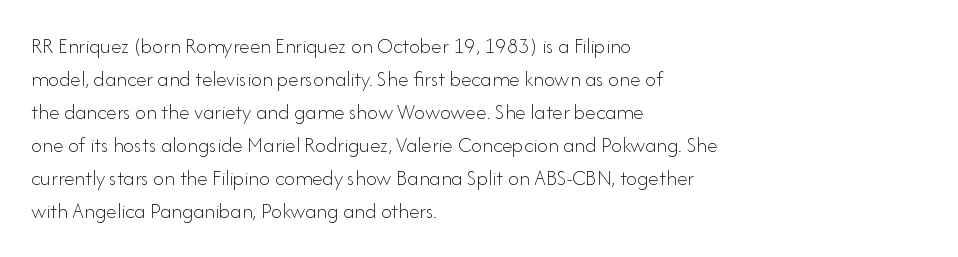
In terms of leading, this rendering sits right in the middle. Quick note: not italic, upright. Stems here are at most as thick as an everyday book face. Letter spacing: default.
